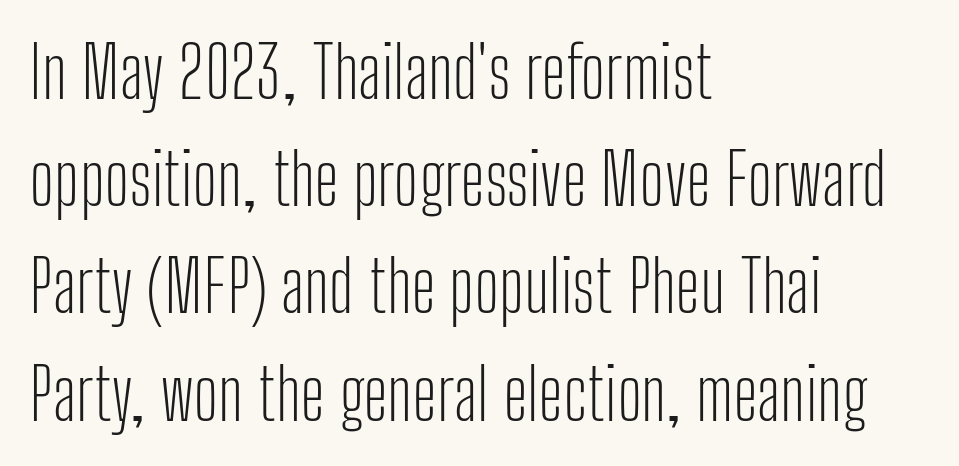
The image shows 71 px light, condensed sans-serif type, upright; set left-aligned, normal line spacing (1.51x), normal letter spacing, not underlined; low stroke contrast and a medium x-height.
